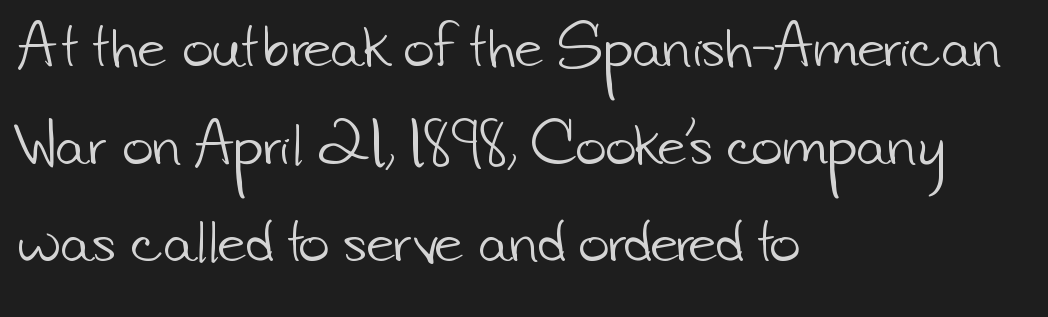
Q: Is the text bold? A: No.
Q: Is the typeface a serif or a sans-serif typeface? A: Sans-serif.
Q: Is the text underlined? A: No.
Q: How is the paragraph aligned? A: Left-aligned.
Q: Is the spacing between letters normal or unusually wide? A: Normal.
Q: Width (condensed, normal, or wide)? A: Normal.
Q: Stroke contrast? A: Low.
Q: x-height? A: Small.
Q: Monospaced? A: No.
